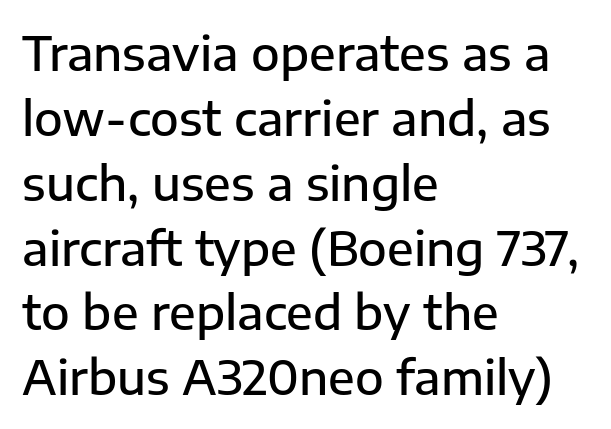
{"serif": "no", "italic": "no", "bold": "semi", "weight": "semibold", "width": "normal", "stroke_contrast": "low", "x_height": "medium", "monospaced": "no", "underline": "no", "align": "left", "line_spacing": "normal", "line_spacing_ratio": 1.38, "letter_spacing": "normal", "letter_spacing_em": 0.0, "glyph_px": 47}
